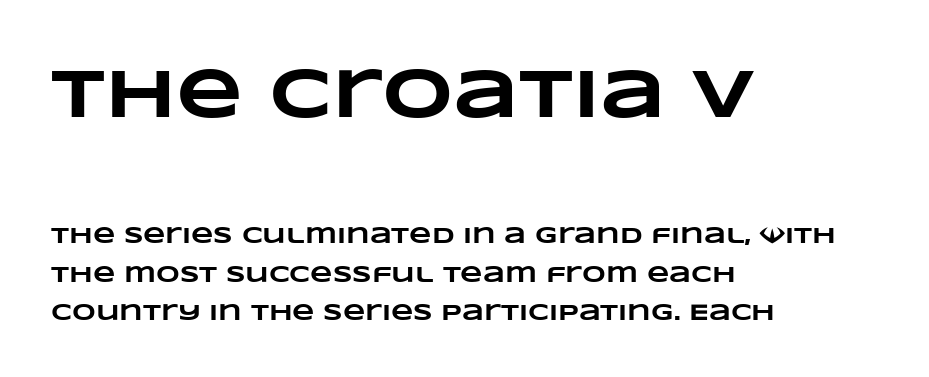
{"bold": "yes", "weight": "heavy", "width": "wide", "stroke_contrast": "low", "x_height": "large", "monospaced": "no", "underline": "no", "align": "left", "line_spacing": "normal", "line_spacing_ratio": 1.67, "letter_spacing": "normal", "letter_spacing_em": 0.0, "larger_block": "first", "size_ratio": 3.0, "glyph_px": 69}
